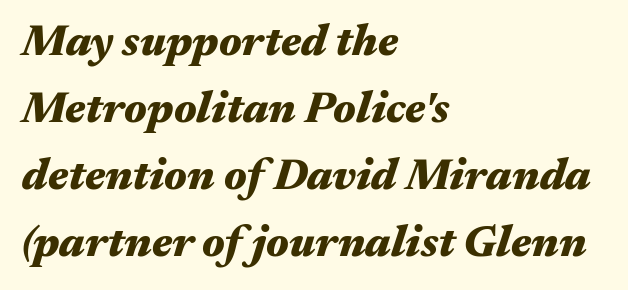
{"italic": "yes", "lean": "right", "slant_degrees": 17, "bold": "yes", "weight": "heavy", "width": "wide", "stroke_contrast": "medium", "x_height": "medium", "monospaced": "no", "underline": "no", "align": "left", "line_spacing": "normal", "line_spacing_ratio": 1.52, "letter_spacing": "normal", "letter_spacing_em": 0.0, "glyph_px": 44}
